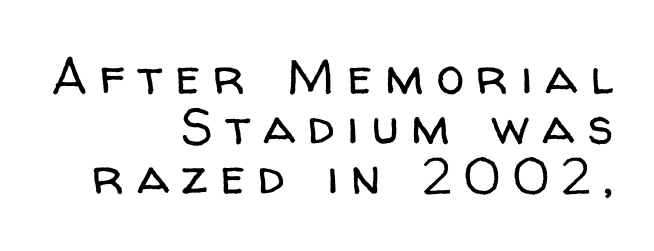
The image shows 50 px regular-weight sans-serif type, upright; set right-aligned, tight line spacing (1.0x), unusually wide letter spacing (+0.26 em), not underlined; low stroke contrast and a medium x-height.
